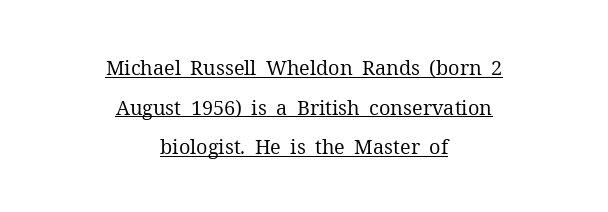
Q: Is the text bold? A: No.
Q: Is the text italic (slanted)? A: No, it is upright.
Q: Is the text underlined? A: Yes.
Q: How is the paragraph aligned? A: Centered.
Q: Is the spacing between letters normal or unusually wide? A: Normal.
Q: Is the spacing between lines tight, normal or loose? A: Loose.
